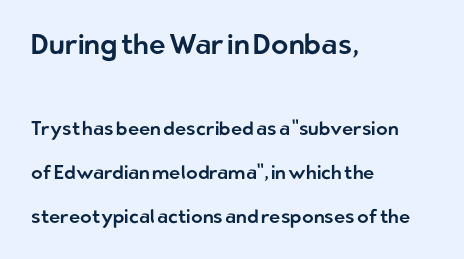
Q: Is the text italic (slanted)? A: No, it is upright.
Q: Is the typeface a serif or a sans-serif typeface? A: Sans-serif.
Q: Is the text underlined? A: No.
Q: How is the paragraph aligned? A: Left-aligned.
Q: Is the spacing between letters normal or unusually wide? A: Normal.
Q: Is the spacing between lines tight, normal or loose? A: Loose.
Q: Which block of text is set in a larger size, the first (top) or the second (bottom)? A: The first (top) one.
Q: Width (condensed, normal, or wide)? A: Normal.
Q: Stroke contrast? A: Low.
Q: x-height? A: Medium.
Q: Monospaced? A: No.
